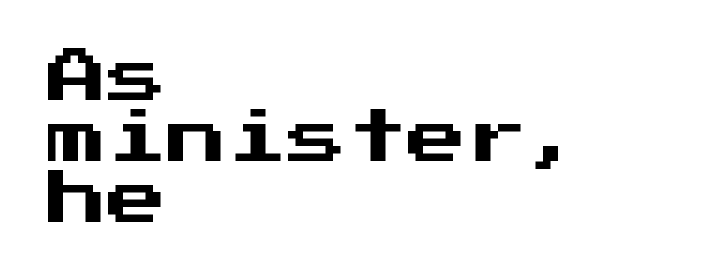
Q: Is the text italic (slanted)? A: No, it is upright.
Q: Is the typeface a serif or a sans-serif typeface? A: Sans-serif.
Q: Is the text underlined? A: No.
Q: How is the paragraph aligned? A: Left-aligned.
Q: Is the spacing between letters normal or unusually wide? A: Normal.
Q: Is the spacing between lines tight, normal or loose? A: Tight.
Q: Width (condensed, normal, or wide)? A: Normal.
Q: Stroke contrast? A: Medium.
Q: x-height? A: Medium.
